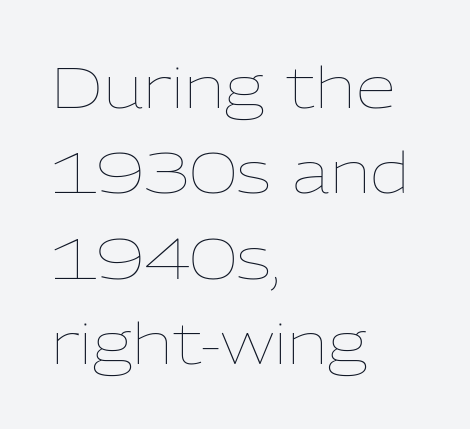
{"italic": "no", "bold": "no", "weight": "thin", "width": "normal", "stroke_contrast": "low", "x_height": "medium", "monospaced": "no", "underline": "no", "align": "left", "line_spacing": "normal", "line_spacing_ratio": 1.47, "letter_spacing": "normal", "letter_spacing_em": 0.0, "glyph_px": 58}
